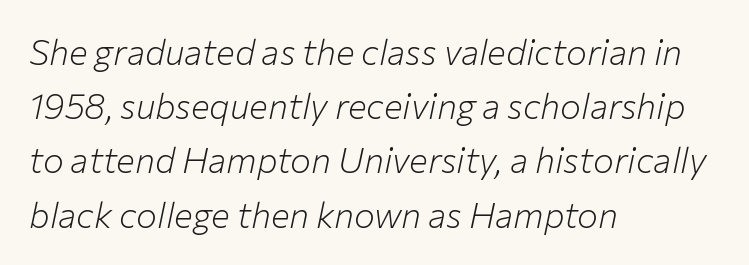
Q: Is the text bold? A: No.
Q: Is the text italic (slanted)? A: Yes, it leans right by about 12 degrees.
Q: Is the text underlined? A: No.
Q: How is the paragraph aligned? A: Left-aligned.
Q: Is the spacing between letters normal or unusually wide? A: Normal.
Q: Is the spacing between lines tight, normal or loose? A: Normal.
Q: Width (condensed, normal, or wide)? A: Normal.
Q: Stroke contrast? A: Low.
Q: x-height? A: Medium.
Q: Monospaced? A: No.
